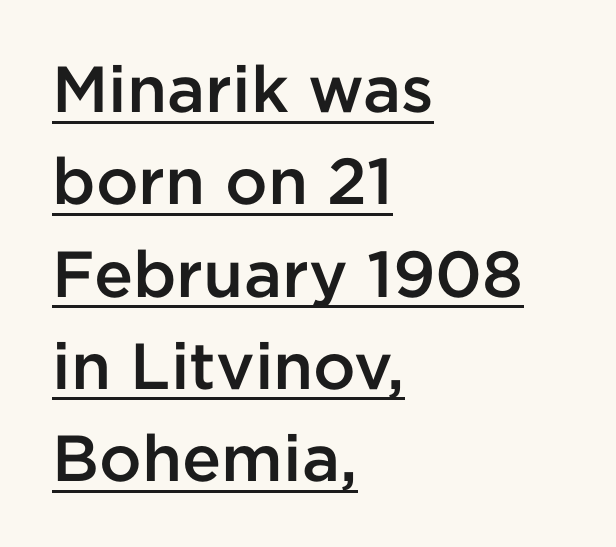
{"serif": "no", "italic": "no", "bold": "semi", "weight": "semibold", "width": "normal", "stroke_contrast": "low", "x_height": "medium", "monospaced": "no", "underline": "yes", "align": "left", "line_spacing": "normal", "line_spacing_ratio": 1.42, "letter_spacing": "normal", "letter_spacing_em": 0.0, "glyph_px": 65}
